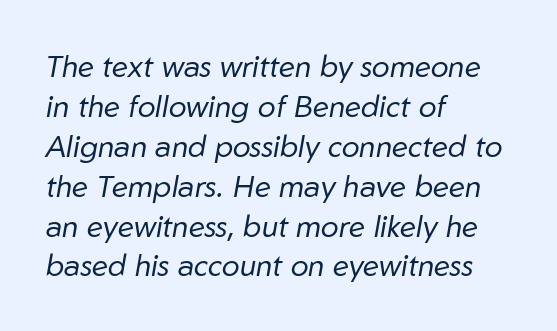
The image shows 30 px regular-weight type, italic (leaning right); set left-aligned, normal line spacing (1.33x), normal letter spacing, not underlined; low stroke contrast and a medium x-height.
